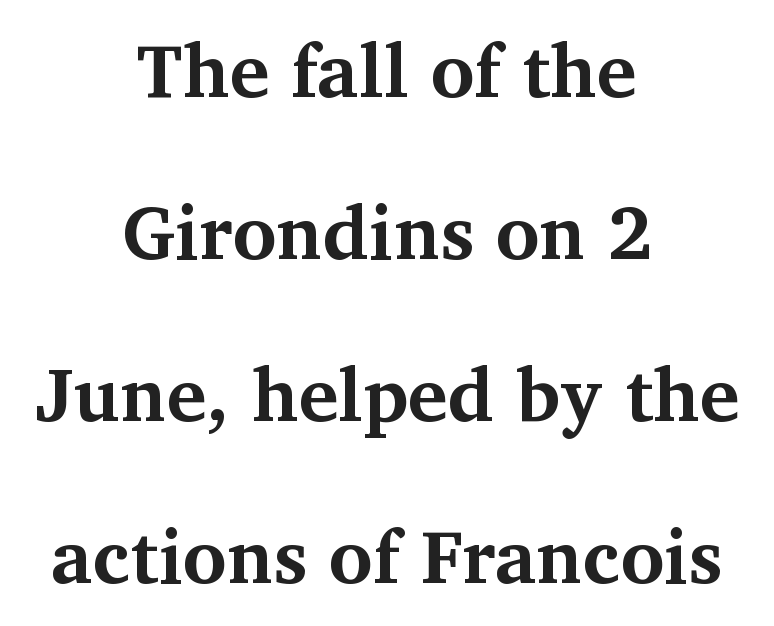
Q: Is the text bold? A: Yes.
Q: Is the text italic (slanted)? A: No, it is upright.
Q: Is the typeface a serif or a sans-serif typeface? A: Serif.
Q: Is the text underlined? A: No.
Q: How is the paragraph aligned? A: Centered.
Q: Is the spacing between letters normal or unusually wide? A: Normal.
Q: Is the spacing between lines tight, normal or loose? A: Loose.
Q: Width (condensed, normal, or wide)? A: Normal.
Q: Stroke contrast? A: Medium.
Q: x-height? A: Medium.
Q: Monospaced? A: No.
